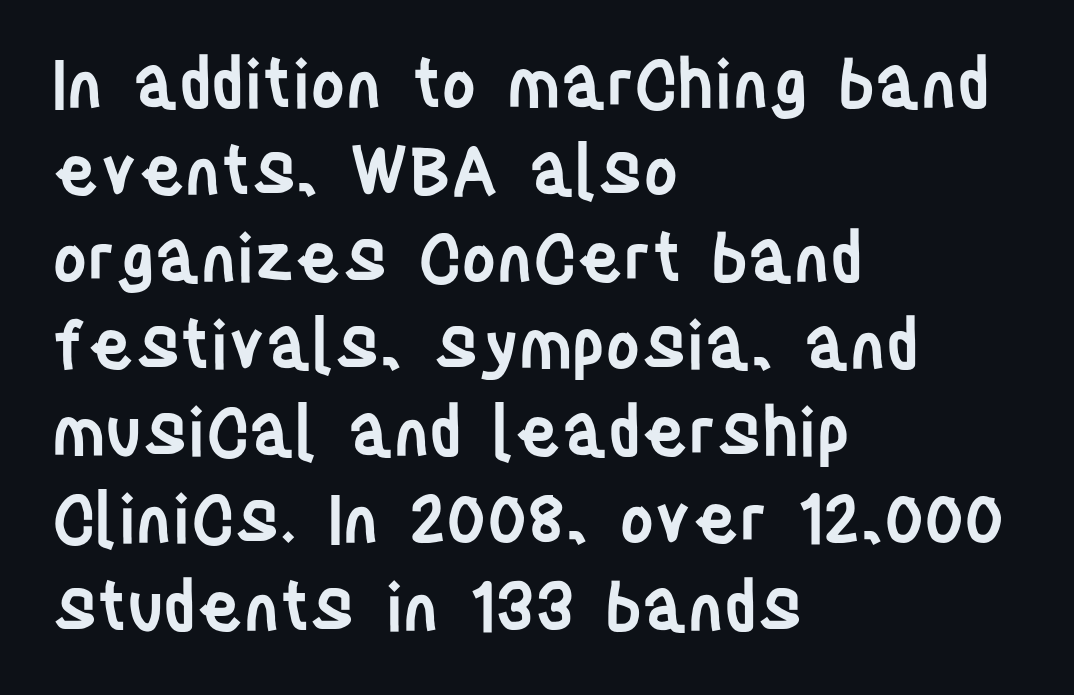
Observe the absence of serifs on each vertical stroke in this sample. The letters are semibold — heavier than regular but short of a full bold. Here the designer chose a conventional face with non-uniform glyph widths. The passage is arranged the way most books set body copy — flush left.
